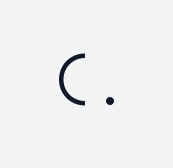
The image shows 70 px light sans-serif type, upright; set unusually wide letter spacing (+0.22 em), not underlined; low stroke contrast and a medium x-height.
